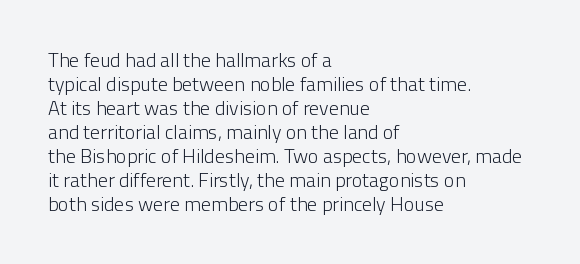
Descenders are the only things crossing below the line. Letters have the restrained weight of plain body copy at most. Where is the straight margin? On the left. Between one letter and the next there's only the usual sliver of space.
